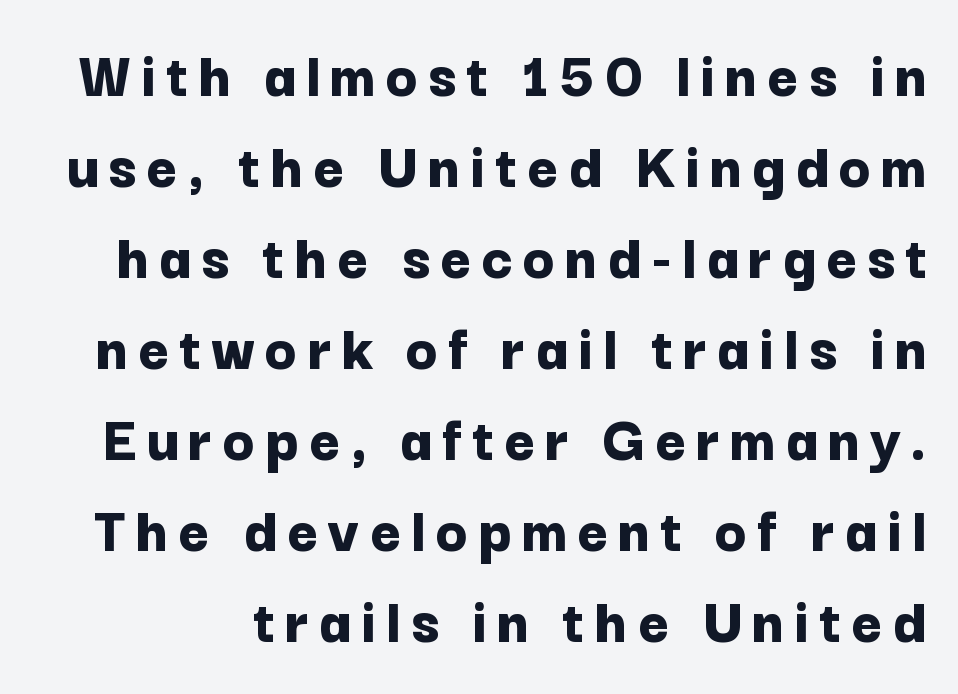
Designer's note — italics off, roman on. The letters advance in unequal steps, a hallmark of proportional type. The font family rendered here belongs to the sans-serif group. In terms of leading, this rendering sits right in the middle.
